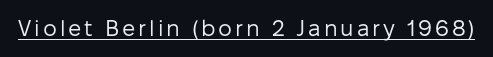
{"italic": "no", "bold": "no", "underline": "yes", "glyph_px": 22}
